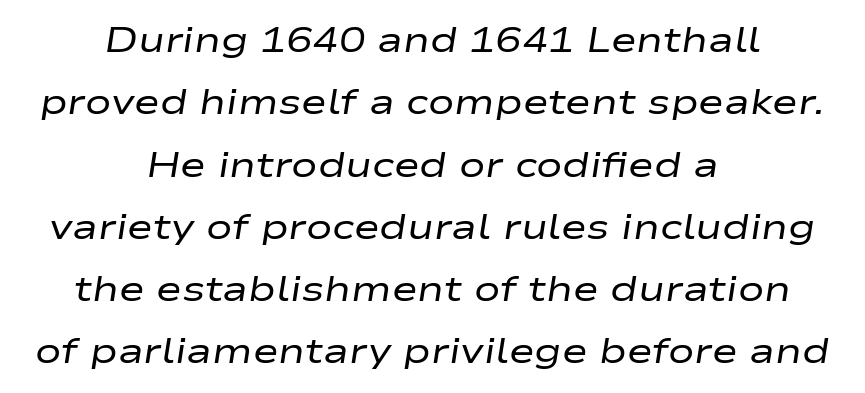
{"italic": "yes", "lean": "right", "slant_degrees": 9, "bold": "no", "weight": "regular", "width": "wide", "stroke_contrast": "low", "x_height": "medium", "monospaced": "no", "underline": "no", "align": "center", "line_spacing_ratio": 1.78, "letter_spacing": "normal", "letter_spacing_em": 0.0, "glyph_px": 35}
